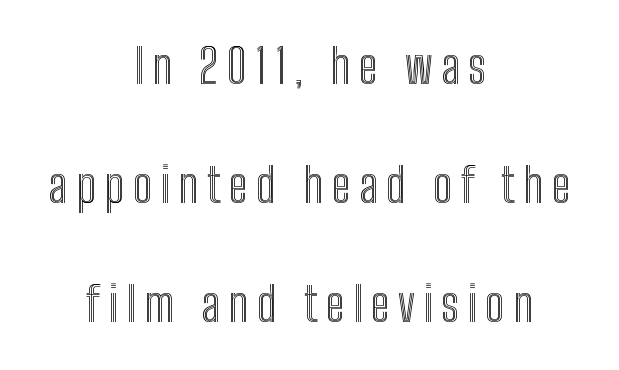
{"italic": "no", "width": "condensed", "x_height": "medium", "monospaced": "no", "underline": "no", "align": "center", "line_spacing": "loose", "line_spacing_ratio": 2.48, "glyph_px": 48}
